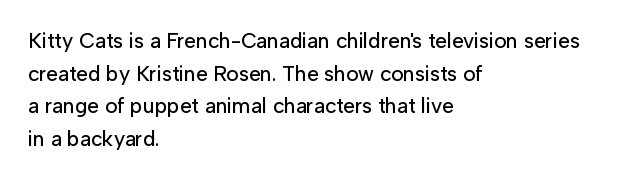
Q: Is the text italic (slanted)? A: No, it is upright.
Q: Is the text underlined? A: No.
Q: How is the paragraph aligned? A: Left-aligned.
Q: Is the spacing between letters normal or unusually wide? A: Normal.
Q: Is the spacing between lines tight, normal or loose? A: Normal.
